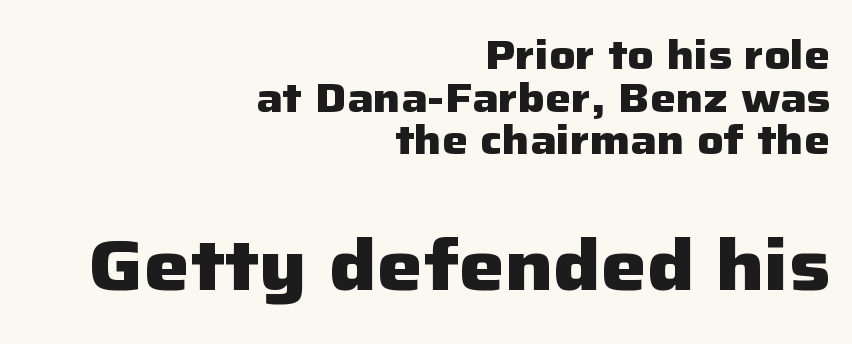
{"serif": "no", "italic": "no", "bold": "yes", "weight": "heavy", "width": "normal", "stroke_contrast": "low", "x_height": "medium", "monospaced": "no", "underline": "no", "align": "right", "line_spacing": "tight", "line_spacing_ratio": 1.04, "letter_spacing": "normal", "letter_spacing_em": 0.0, "larger_block": "second", "size_ratio": 1.76, "glyph_px": 72}
